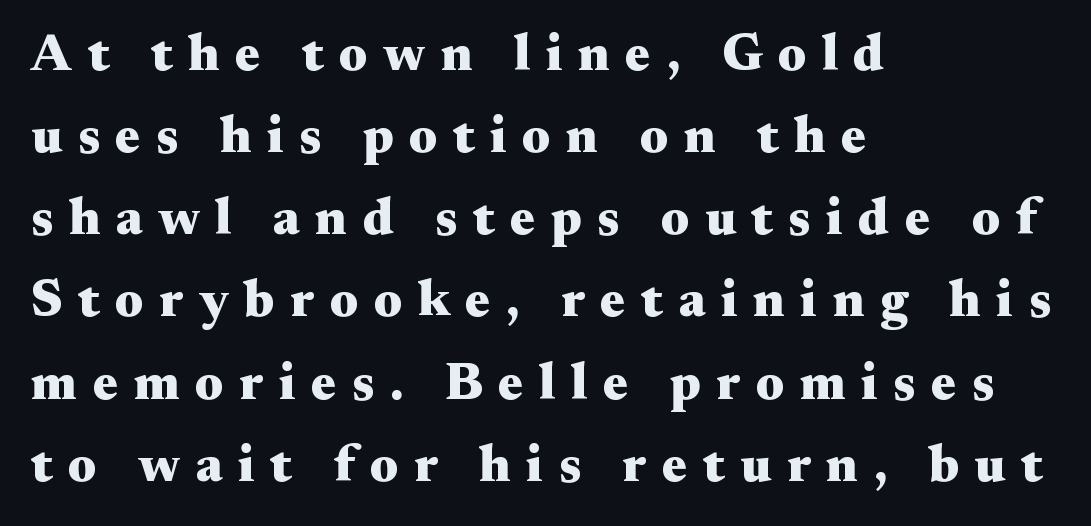
The image shows 52 px heavy, wide serif type, upright; set left-aligned, normal line spacing (1.58x), unusually wide letter spacing (+0.3 em), not underlined; medium stroke contrast and a small x-height.
